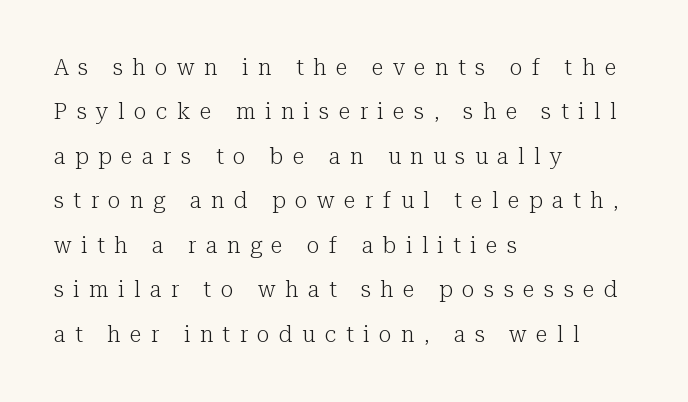
{"italic": "no", "bold": "no", "underline": "no", "align": "left", "line_spacing": "loose", "line_spacing_ratio": 2.02, "letter_spacing": "wide", "letter_spacing_em": 0.43, "glyph_px": 22}
